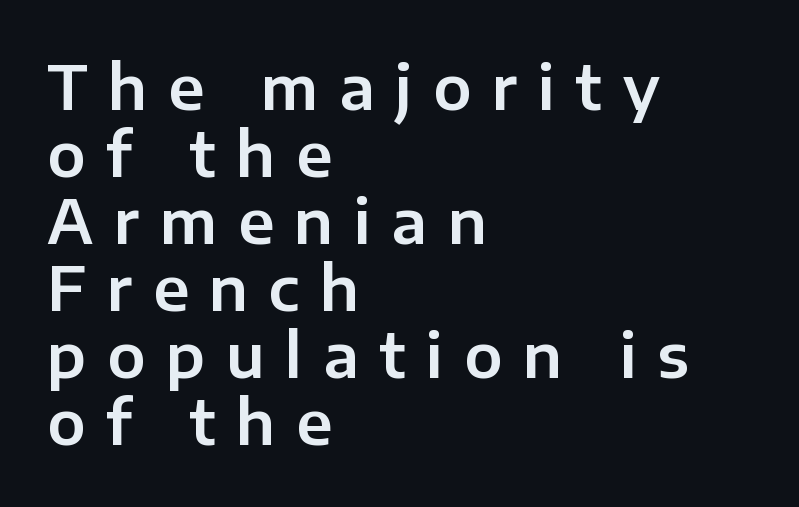
{"serif": "no", "italic": "no", "width": "normal", "stroke_contrast": "low", "x_height": "medium", "monospaced": "no", "underline": "no", "align": "left", "line_spacing": "tight", "line_spacing_ratio": 1.1, "letter_spacing": "wide", "letter_spacing_em": 0.34, "glyph_px": 61}
